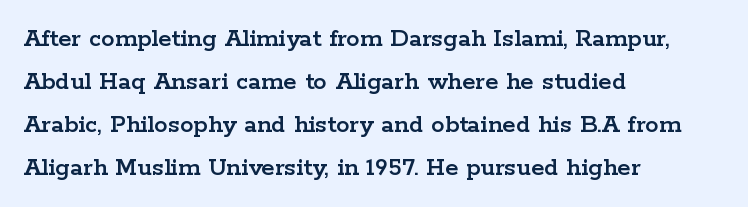
Q: Is the text italic (slanted)? A: No, it is upright.
Q: Is the text underlined? A: No.
Q: How is the paragraph aligned? A: Left-aligned.
Q: Is the spacing between letters normal or unusually wide? A: Normal.
Q: Is the spacing between lines tight, normal or loose? A: Normal.
